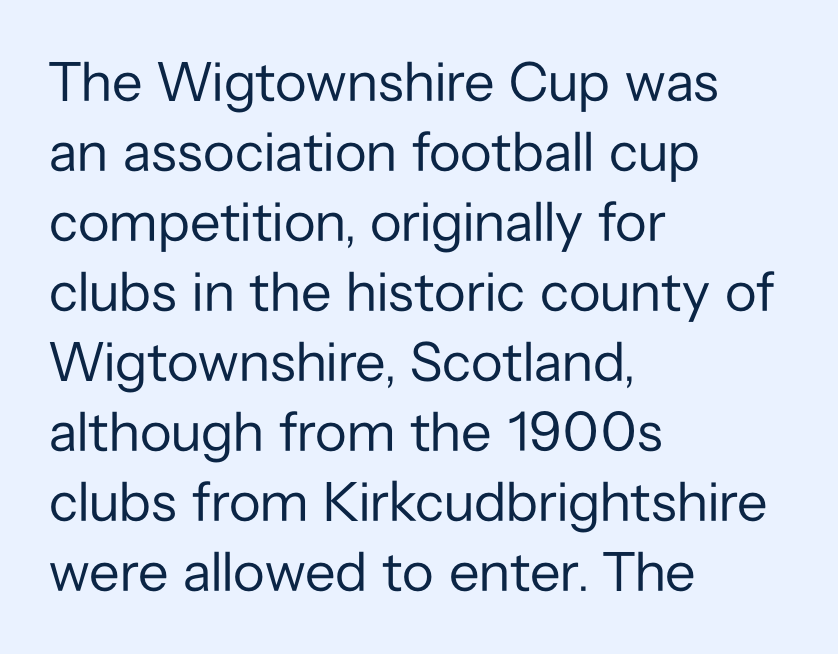
The image shows 56 px regular-weight sans-serif type, upright; set left-aligned, normal line spacing (1.25x), normal letter spacing, not underlined; low stroke contrast and a medium x-height.
